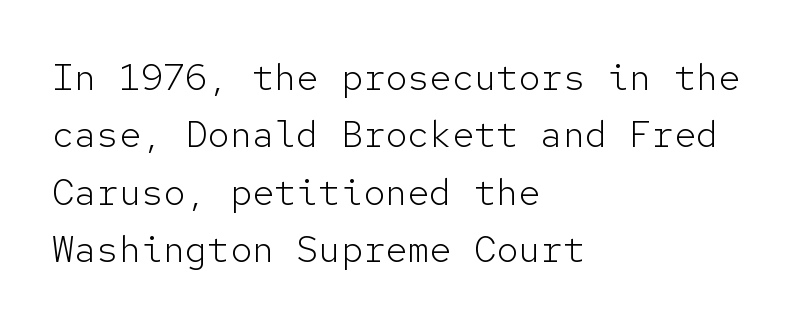
Q: Is the text bold? A: No.
Q: Is the text italic (slanted)? A: No, it is upright.
Q: Is the typeface a serif or a sans-serif typeface? A: Sans-serif.
Q: Is the text underlined? A: No.
Q: How is the paragraph aligned? A: Left-aligned.
Q: Is the spacing between letters normal or unusually wide? A: Normal.
Q: Is the spacing between lines tight, normal or loose? A: Normal.
Q: Width (condensed, normal, or wide)? A: Normal.
Q: Stroke contrast? A: Low.
Q: x-height? A: Medium.
Q: Monospaced? A: Yes.
